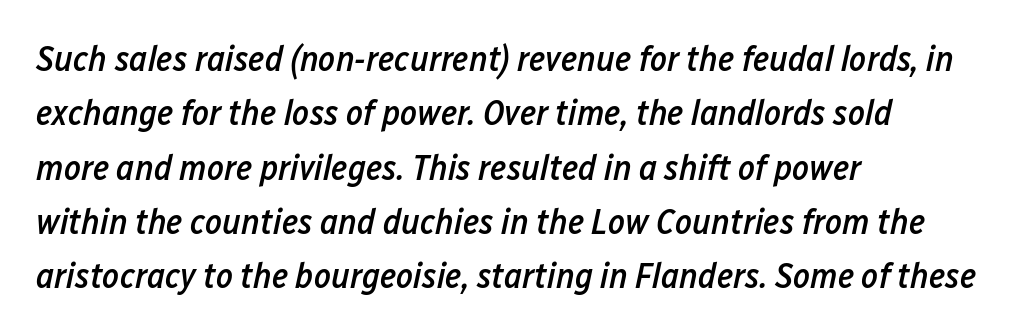
Tracking here is standard; glyphs follow each other at the usual distance. Decoration check: the copy has no underline. The text carries the slant typical of an italic or oblique font. These lines sit exactly where default settings would place them.
